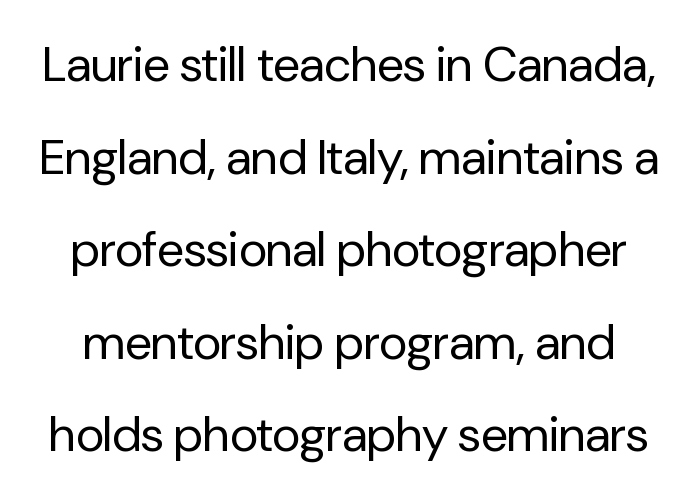
The image shows 49 px regular-weight sans-serif type, upright; set line spacing 1.89x, normal letter spacing, not underlined; low stroke contrast and a medium x-height.
